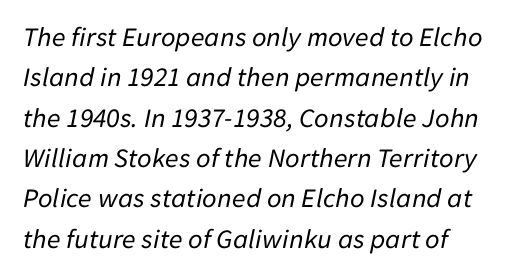
The leading is moderate, giving the passage an even texture. Do the characters align in a grid? No, the font is proportional. A typesetter would call this zero additional tracking. Would a proofreader flag this as italicized? Yes. Only glyphs here, with clear space below each row. The letters look calm and open, with moderate or lighter stems.
